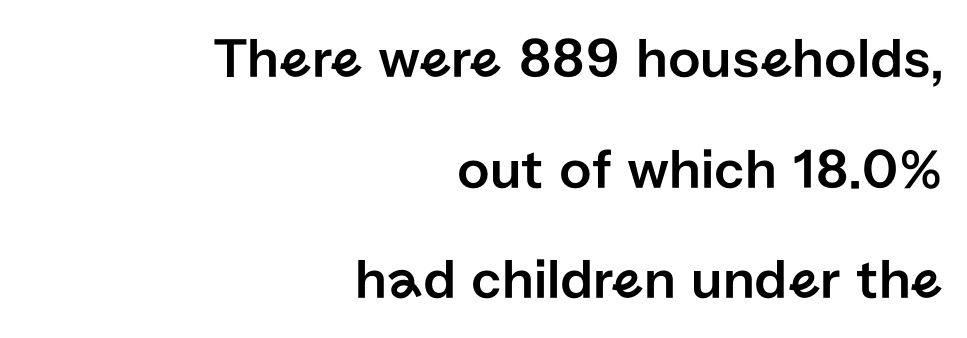
Summary of vertical rhythm: relaxed, with wide interline spacing. Italic: no, the glyphs are upright roman. Words float on clear page, feet unadorned. This rendering uses right alignment, leaving the left contour irregular.
